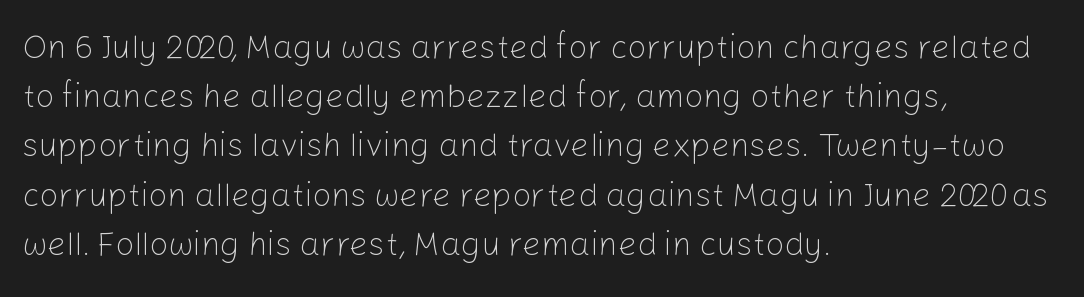
{"serif": "no", "italic": "no", "bold": "no", "weight": "light", "width": "normal", "stroke_contrast": "low", "x_height": "medium", "monospaced": "no", "underline": "no", "align": "left", "line_spacing": "normal", "line_spacing_ratio": 1.49, "letter_spacing": "normal", "letter_spacing_em": 0.0, "glyph_px": 33}
